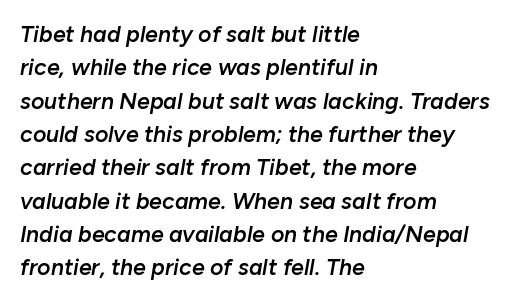
What's the leading like? Ordinary, nothing unusual. The lines in this sample share a left origin and differ only in where they stop. The font is running at a semibold setting, under full bold. This sample uses plain, unmodified letter spacing. Designer's note — italics engaged.
